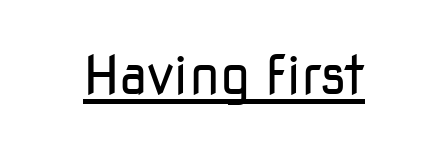
No letter is thick-stroked: the sample isn't bold. Default kerning and tracking; the words read as compact shapes. The face used here is proportionally spaced, like ordinary book or web type. Is there any slant? The stems are plumb.
